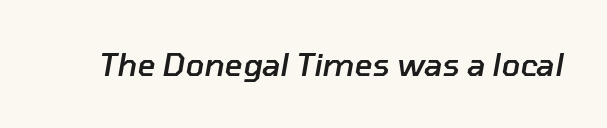
{"italic": "yes", "lean": "right", "slant_degrees": 10, "bold": "semi", "weight": "semibold", "width": "normal", "stroke_contrast": "low", "x_height": "medium", "monospaced": "no", "underline": "no", "letter_spacing": "normal", "letter_spacing_em": 0.0, "glyph_px": 31}
